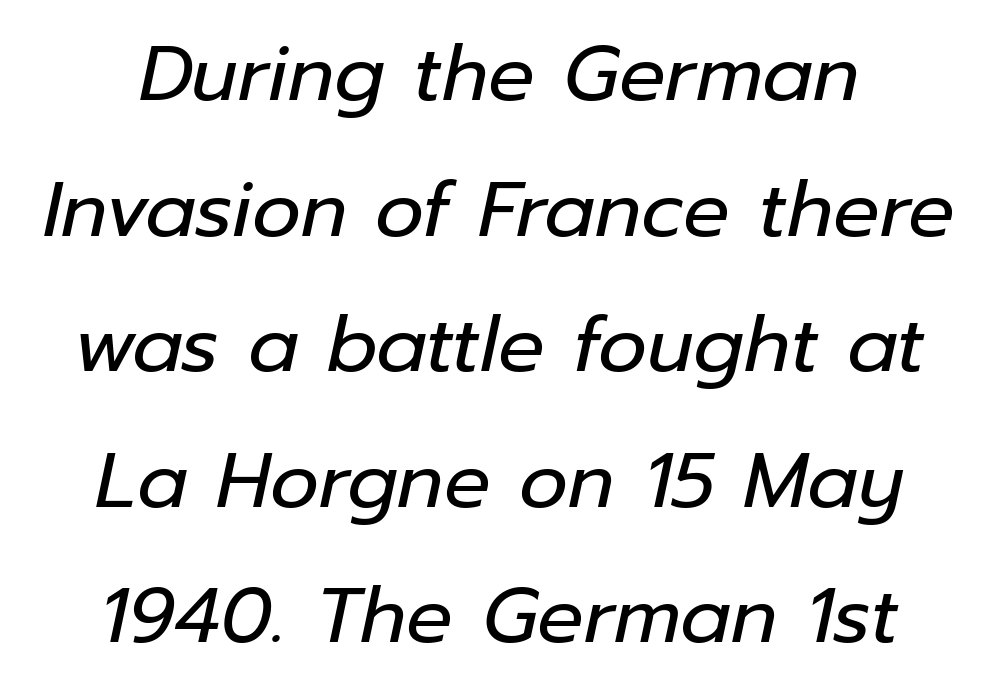
The image shows 77 px regular-weight type, italic (leaning right); set centered, line spacing 1.76x, normal letter spacing, not underlined; low stroke contrast and a medium x-height.
